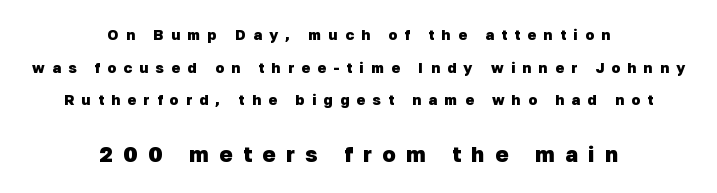
{"bold": "yes", "underline": "no", "align": "center", "line_spacing": "loose", "line_spacing_ratio": 2.17, "letter_spacing": "wide", "letter_spacing_em": 0.48, "larger_block": "second", "size_ratio": 1.47, "glyph_px": 22}
